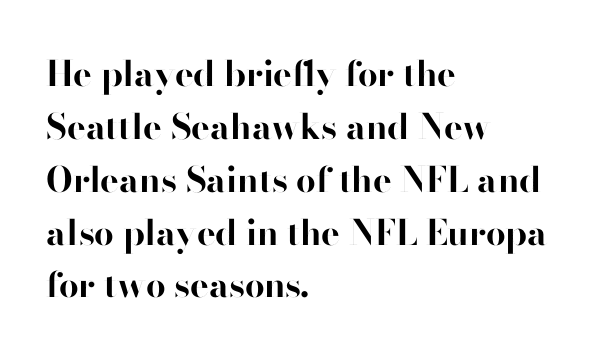
The space beneath each line is pristine and unruled. Is the type bold? Yes — the strokes are clearly thick and heavy. In terms of leading, this rendering sits right in the middle. You could call the tracking neutral — neither tight nor loose. Horizontally, the lines are justified to the leading edge only. Serifs: no, the terminals of the letterforms are clean.
